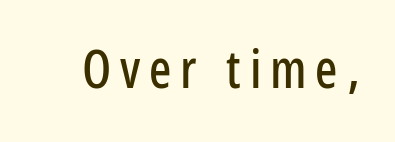
The rendering uses natural spacing where letterforms have individual widths. The letters stand upright; this is a roman face. Descender tails drop into unmarked territory. Type style note: lacks serifs.
